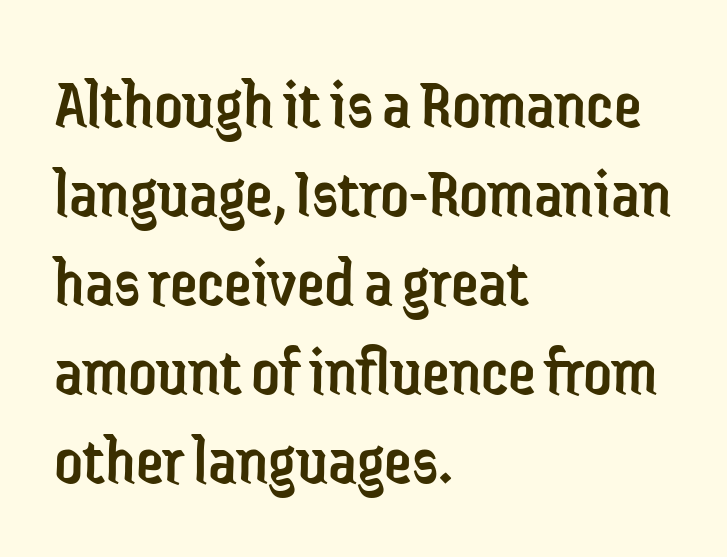
{"serif": "no", "italic": "no", "bold": "no", "weight": "regular", "width": "condensed", "stroke_contrast": "low", "x_height": "medium", "monospaced": "no", "underline": "no", "align": "left", "line_spacing": "normal", "line_spacing_ratio": 1.27, "letter_spacing": "normal", "letter_spacing_em": 0.0, "glyph_px": 70}
